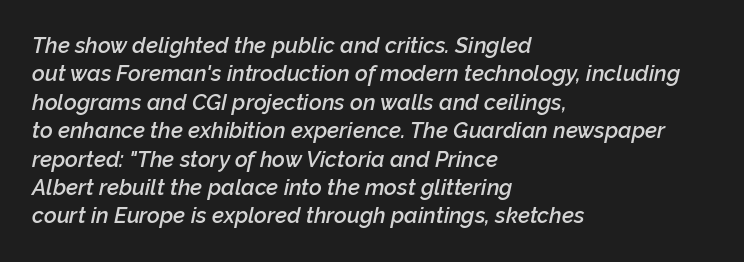
Q: Is the text bold? A: Semi-bold.
Q: Is the text italic (slanted)? A: Yes, it leans right by about 12 degrees.
Q: Is the text underlined? A: No.
Q: How is the paragraph aligned? A: Left-aligned.
Q: Is the spacing between letters normal or unusually wide? A: Normal.
Q: Is the spacing between lines tight, normal or loose? A: Normal.
